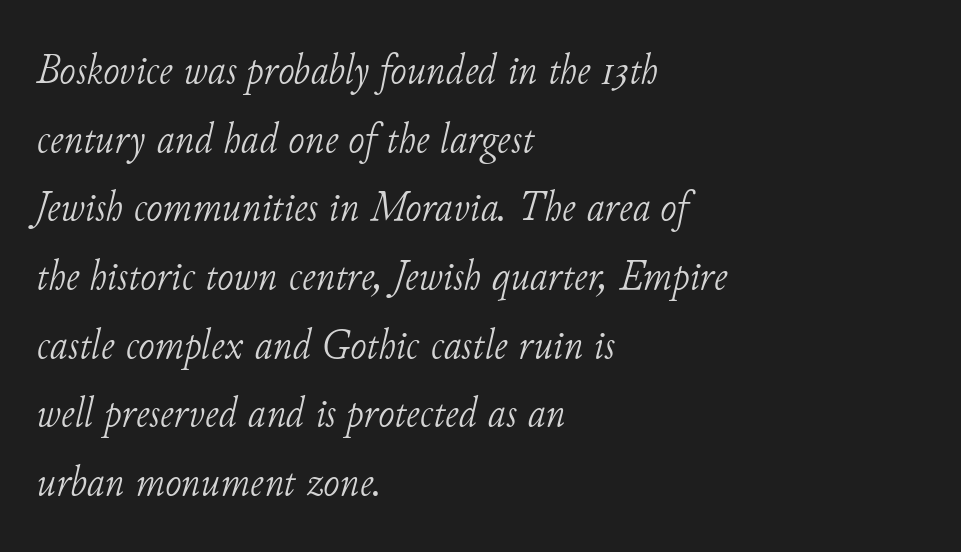
{"serif": "yes", "italic": "yes", "lean": "right", "slant_degrees": 11, "bold": "no", "weight": "light", "width": "normal", "stroke_contrast": "low", "x_height": "small", "monospaced": "no", "underline": "no", "align": "left", "line_spacing": "normal", "line_spacing_ratio": 1.56, "letter_spacing": "normal", "letter_spacing_em": 0.0, "glyph_px": 44}
